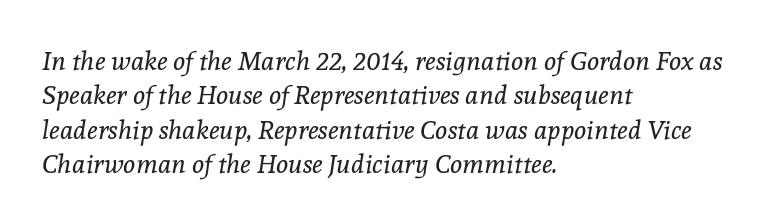
{"italic": "yes", "lean": "right", "slant_degrees": 8, "bold": "no", "underline": "no", "align": "left", "line_spacing": "normal", "line_spacing_ratio": 1.32, "letter_spacing": "normal", "letter_spacing_em": 0.0, "glyph_px": 26}
